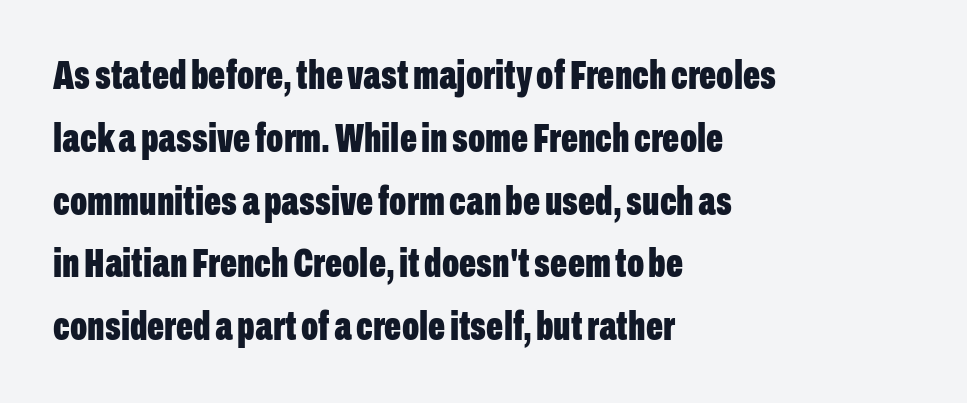
The image shows 40 px bold, condensed sans-serif type, upright; set left-aligned, normal line spacing (1.57x), normal letter spacing, not underlined; low stroke contrast and a medium x-height.
